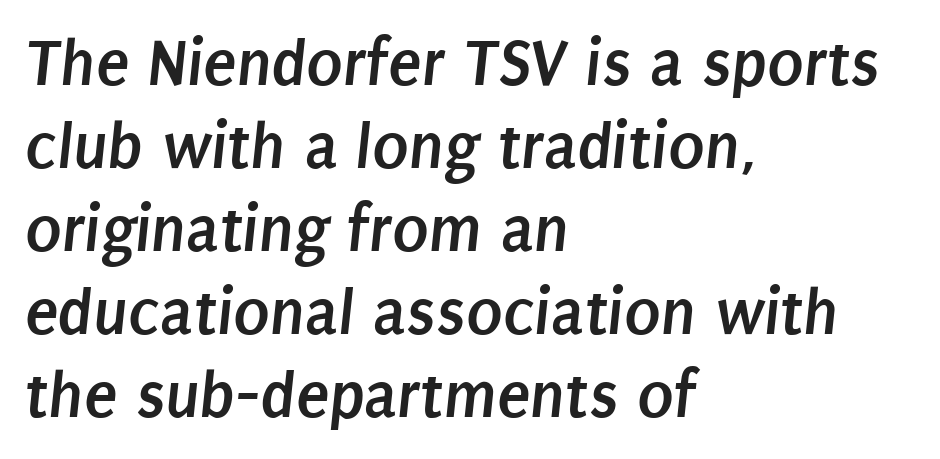
{"serif": "no", "bold": "yes", "weight": "semibold", "width": "condensed", "stroke_contrast": "low", "x_height": "large", "monospaced": "no", "underline": "no", "align": "left", "line_spacing_ratio": 1.22, "letter_spacing": "normal", "letter_spacing_em": 0.0, "glyph_px": 68}
